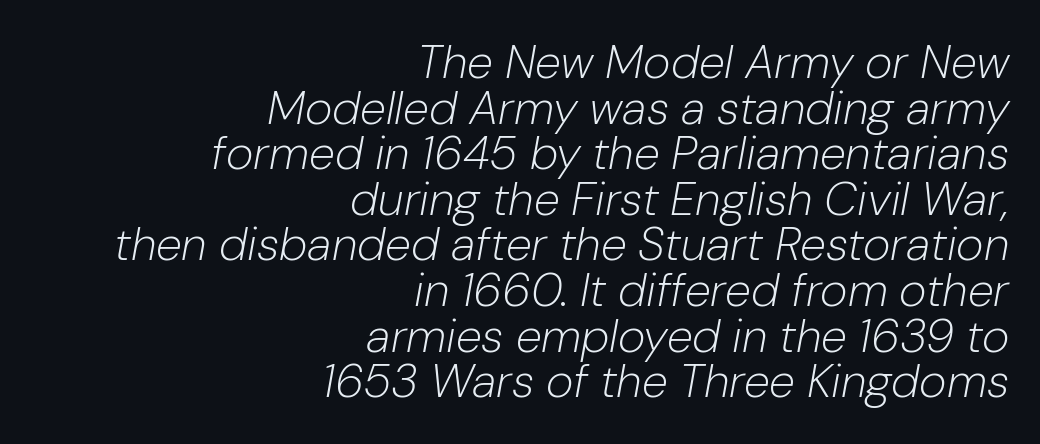
Proportional: the letters do not fall into vertical columns. Ink coverage per letter is moderate at most. Would a proofreader flag this as italicized? Yes. Does the leading feel generous? Not at all — it's pinched. The baseline area is clear.
